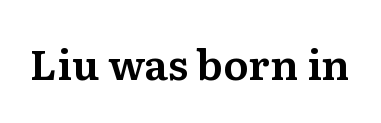
Descenders are the only things crossing below the line. You can tell from the footed stems that serif type was used. Compared with typical body copy, the letter spacing here is the same. The passage shown is typed in a proportional face where columns would drift. If you drew a line through each stem, it would be perfectly vertical.
